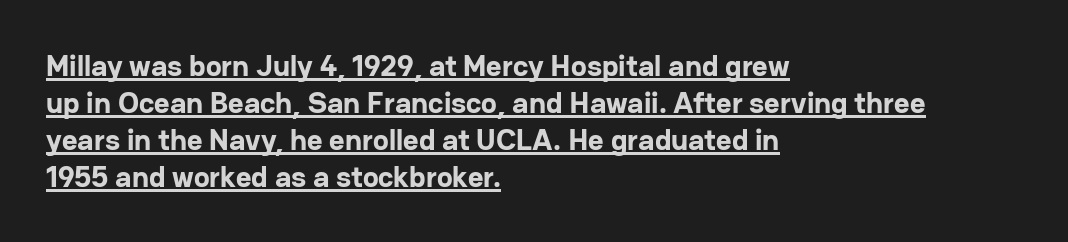
Q: Is the text bold? A: Yes.
Q: Is the text italic (slanted)? A: No, it is upright.
Q: Is the typeface a serif or a sans-serif typeface? A: Sans-serif.
Q: Is the text underlined? A: Yes.
Q: How is the paragraph aligned? A: Left-aligned.
Q: Is the spacing between letters normal or unusually wide? A: Normal.
Q: Width (condensed, normal, or wide)? A: Normal.
Q: Stroke contrast? A: Low.
Q: x-height? A: Medium.
Q: Monospaced? A: No.
